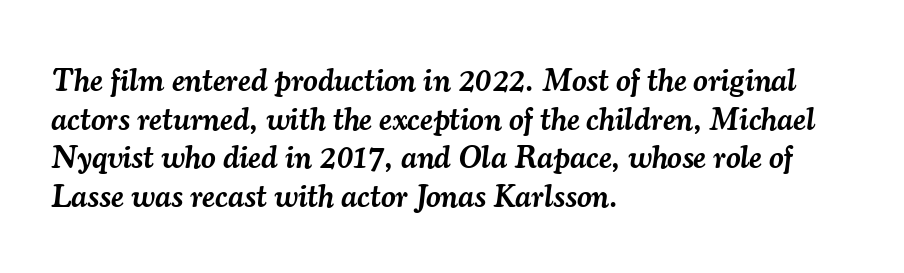
{"serif": "yes", "italic": "yes", "lean": "right", "slant_degrees": 7, "bold": "semi", "weight": "semibold", "width": "normal", "stroke_contrast": "medium", "x_height": "small", "monospaced": "no", "underline": "no", "align": "left", "line_spacing_ratio": 1.21, "letter_spacing": "normal", "letter_spacing_em": 0.0, "glyph_px": 32}
